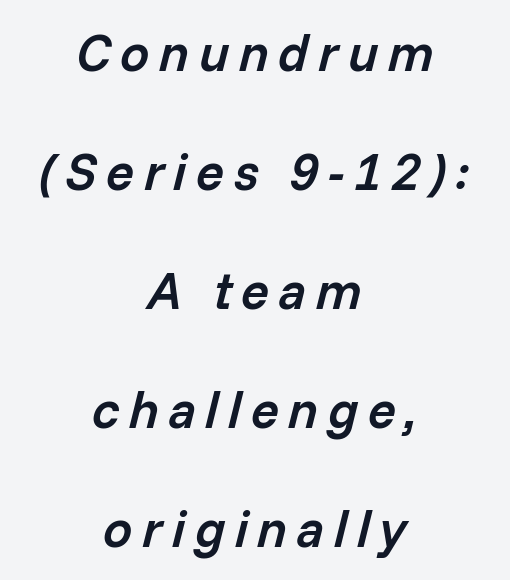
Is there much room between lines? Yes — plenty of vertical air separates them. Varying glyph widths throughout — classic text-font behaviour. The sample has been set in demibold, a notch under bold. The whole block is typeset with a tilt.
